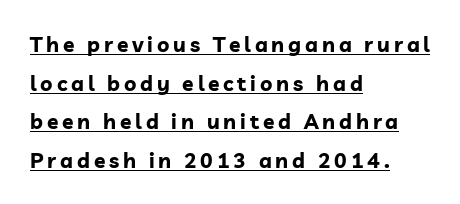
The image shows 21 px bold type, upright; set left-aligned, line spacing 1.84x, underlined.
